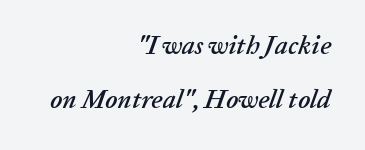
Q: Is the text italic (slanted)? A: Yes, it leans right by about 20 degrees.
Q: Is the text underlined? A: No.
Q: How is the paragraph aligned? A: Right-aligned.
Q: Is the spacing between letters normal or unusually wide? A: Normal.
Q: Is the spacing between lines tight, normal or loose? A: Loose.
